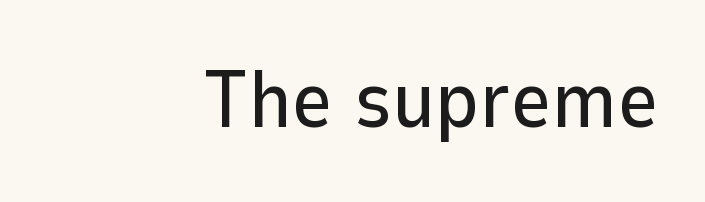
{"serif": "no", "italic": "no", "width": "normal", "stroke_contrast": "low", "x_height": "medium", "monospaced": "no", "underline": "no", "align": "right", "letter_spacing": "normal", "letter_spacing_em": 0.0, "glyph_px": 80}
